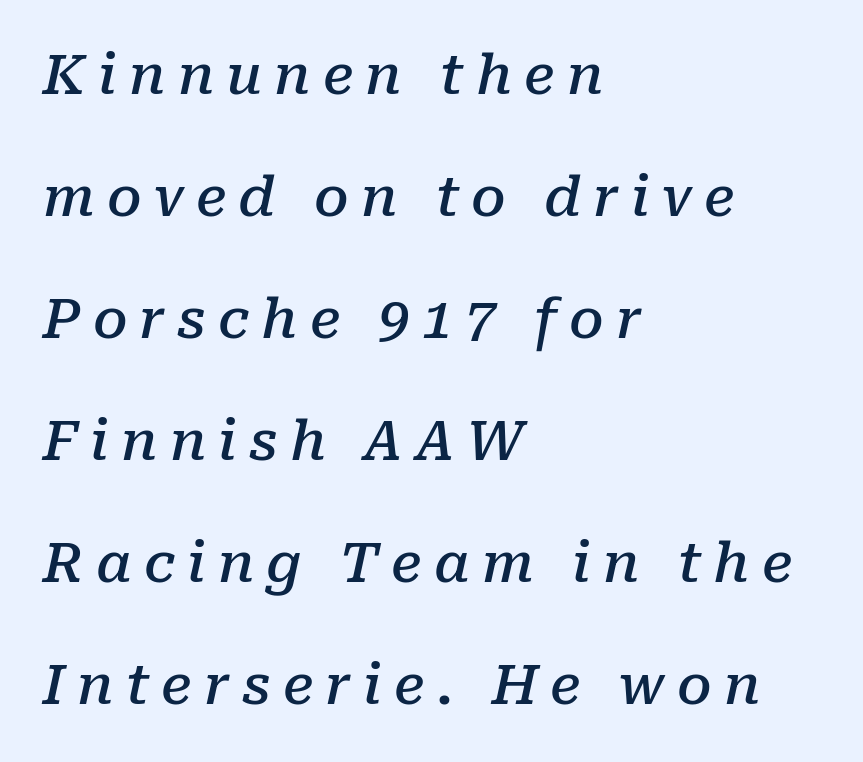
Q: Is the text bold? A: Semi-bold.
Q: Is the text italic (slanted)? A: Yes, it leans right by about 10 degrees.
Q: Is the typeface a serif or a sans-serif typeface? A: Serif.
Q: Is the text underlined? A: No.
Q: How is the paragraph aligned? A: Left-aligned.
Q: Is the spacing between letters normal or unusually wide? A: Unusually wide.
Q: Is the spacing between lines tight, normal or loose? A: Loose.
Q: Width (condensed, normal, or wide)? A: Normal.
Q: Stroke contrast? A: Low.
Q: x-height? A: Medium.
Q: Monospaced? A: No.
